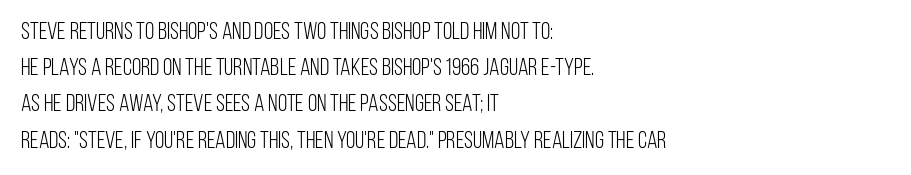
{"italic": "no", "bold": "no", "underline": "no", "align": "left", "line_spacing": "normal", "line_spacing_ratio": 1.51, "letter_spacing": "normal", "letter_spacing_em": 0.0, "glyph_px": 24}
